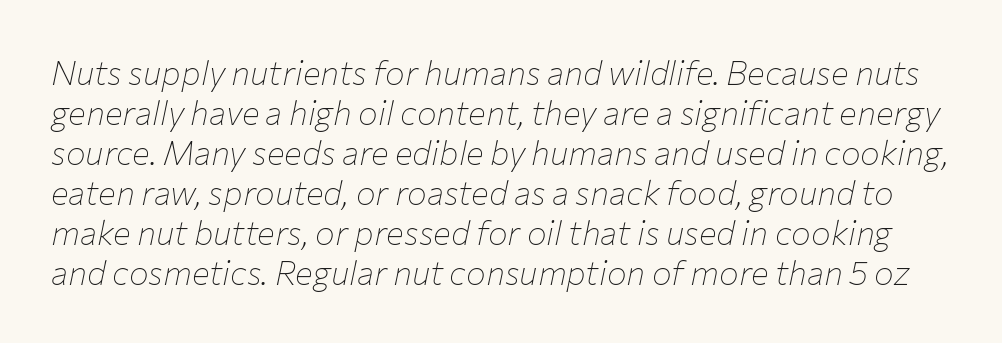
The image shows 33 px thin type, italic (leaning right); set line spacing 1.21x, normal letter spacing, not underlined; low stroke contrast and a medium x-height.
